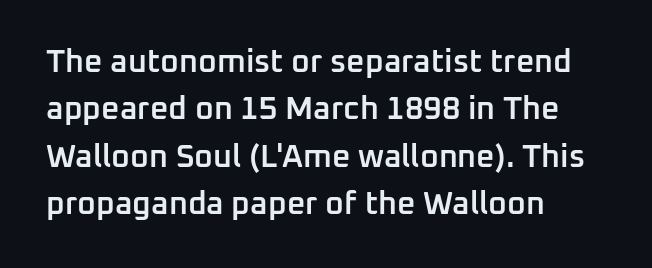
{"serif": "no", "italic": "no", "bold": "semi", "weight": "semibold", "width": "normal", "stroke_contrast": "low", "x_height": "medium", "monospaced": "no", "underline": "no", "align": "left", "line_spacing": "normal", "line_spacing_ratio": 1.48, "letter_spacing": "normal", "letter_spacing_em": 0.0, "glyph_px": 32}
